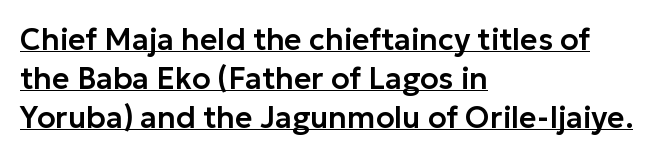
{"serif": "no", "italic": "no", "width": "normal", "stroke_contrast": "low", "x_height": "medium", "monospaced": "no", "underline": "yes", "align": "left", "line_spacing": "normal", "line_spacing_ratio": 1.3, "letter_spacing": "normal", "letter_spacing_em": 0.0, "glyph_px": 30}
